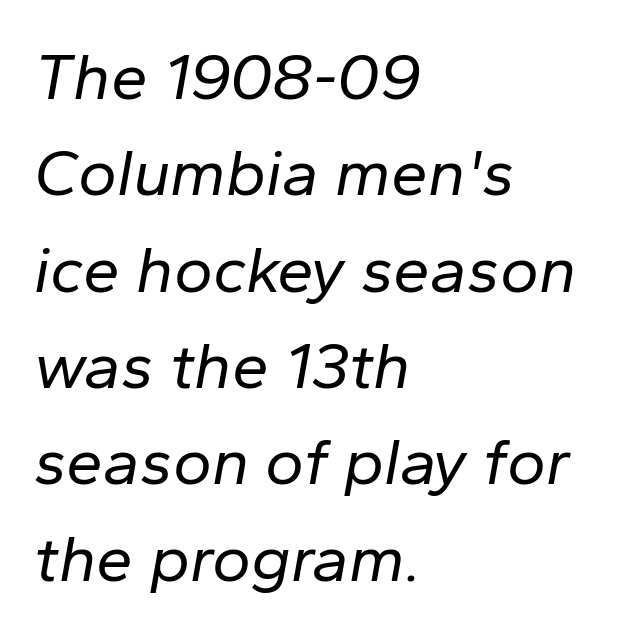
{"italic": "yes", "lean": "right", "slant_degrees": 10, "bold": "no", "weight": "regular", "width": "normal", "stroke_contrast": "low", "x_height": "medium", "monospaced": "no", "underline": "no", "align": "left", "line_spacing": "normal", "line_spacing_ratio": 1.46, "letter_spacing": "normal", "letter_spacing_em": 0.0, "glyph_px": 66}
